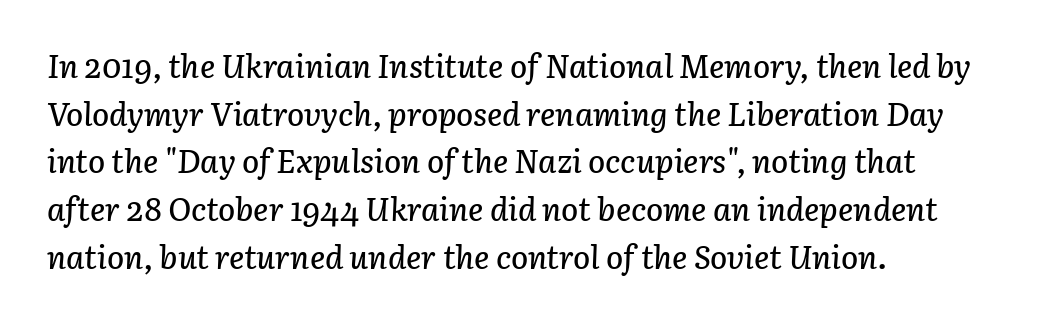
Each new line begins a customary step beneath the previous one. Clear beneath every line of the passage. Do the characters align in a grid? No, the font is proportional. The paragraph shown leans on its left margin. Tracking here is standard; glyphs follow each other at the usual distance. These lines were composed using italics.
